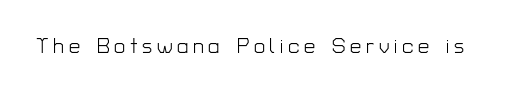
Quick note: not italic, upright. On a weight scale, this lands at 450 or below. This rendering widens character spacing well past its baseline value. Only glyphs here, with clear space below each row.
